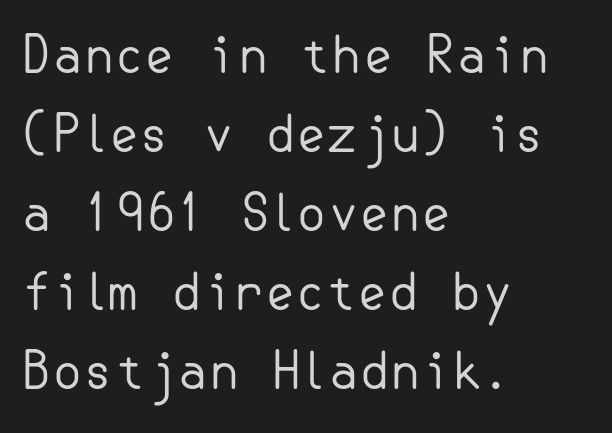
Q: Is the text bold? A: No.
Q: Is the text italic (slanted)? A: No, it is upright.
Q: Is the typeface a serif or a sans-serif typeface? A: Sans-serif.
Q: Is the text underlined? A: No.
Q: How is the paragraph aligned? A: Left-aligned.
Q: Is the spacing between letters normal or unusually wide? A: Normal.
Q: Is the spacing between lines tight, normal or loose? A: Normal.
Q: Width (condensed, normal, or wide)? A: Normal.
Q: Stroke contrast? A: Low.
Q: x-height? A: Small.
